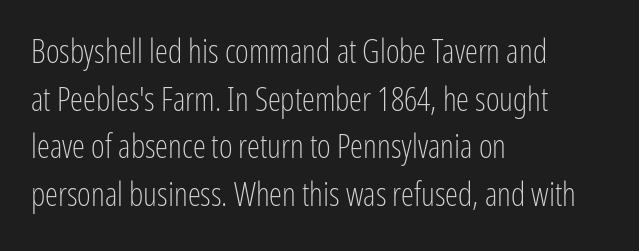
The image shows 33 px light, condensed sans-serif type, upright; set left-aligned, normal line spacing (1.44x), normal letter spacing, not underlined; low stroke contrast and a medium x-height.
